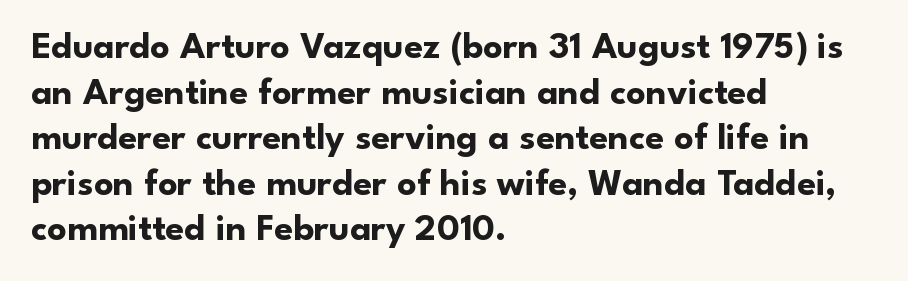
The strokes are fattened all the way to bold. Visually the block forms a straight wall on the left and a jagged coastline on the right. Clear beneath every line of the passage. Is this a sans? Yes — the strokes have no serifs. Notice how the stems are strictly vertical — no italics here.
